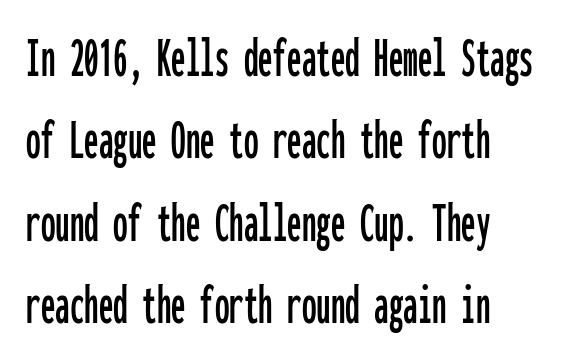
{"serif": "no", "italic": "no", "width": "condensed", "stroke_contrast": "low", "x_height": "medium", "monospaced": "yes", "underline": "no", "line_spacing": "normal", "line_spacing_ratio": 1.42, "letter_spacing": "normal", "letter_spacing_em": 0.0, "glyph_px": 58}
